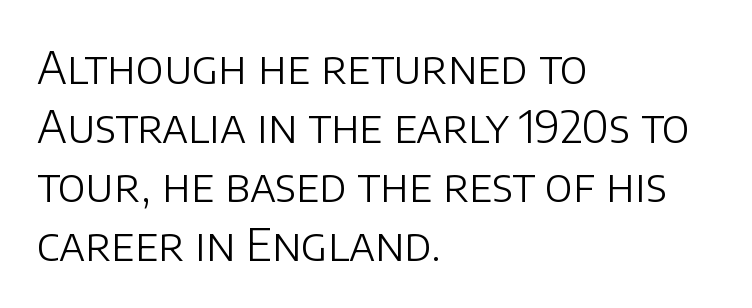
Q: Is the text bold? A: No.
Q: Is the text italic (slanted)? A: No, it is upright.
Q: Is the typeface a serif or a sans-serif typeface? A: Sans-serif.
Q: Is the text underlined? A: No.
Q: How is the paragraph aligned? A: Left-aligned.
Q: Is the spacing between letters normal or unusually wide? A: Normal.
Q: Is the spacing between lines tight, normal or loose? A: Normal.
Q: Width (condensed, normal, or wide)? A: Normal.
Q: Stroke contrast? A: Low.
Q: x-height? A: Large.
Q: Monospaced? A: No.
